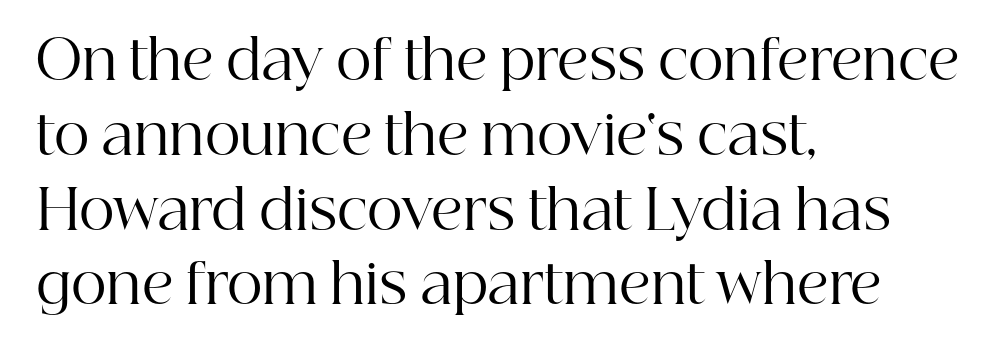
Q: Is the text bold? A: No.
Q: Is the text italic (slanted)? A: No, it is upright.
Q: Is the typeface a serif or a sans-serif typeface? A: Serif.
Q: Is the text underlined? A: No.
Q: How is the paragraph aligned? A: Left-aligned.
Q: Is the spacing between letters normal or unusually wide? A: Normal.
Q: Is the spacing between lines tight, normal or loose? A: Normal.
Q: Width (condensed, normal, or wide)? A: Normal.
Q: Stroke contrast? A: High.
Q: x-height? A: Medium.
Q: Monospaced? A: No.
